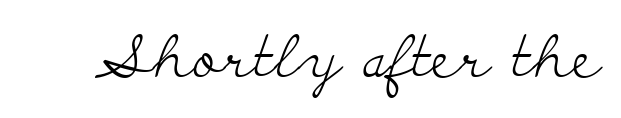
The image shows 58 px light, wide serif type; set normal letter spacing, not underlined; low stroke contrast and a small x-height.
